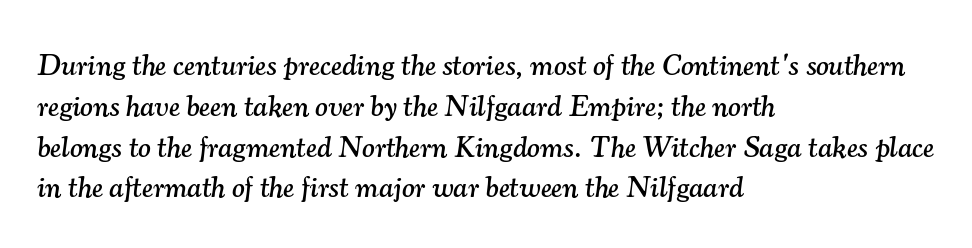
Little horizontal feet cap the strokes, marking this as serif type. Looking at the ascenders, they clearly lean. Varying glyph widths throughout — classic text-font behaviour. One glance says typical: line gaps are just what's usual. Has an underline been added? It has not.
